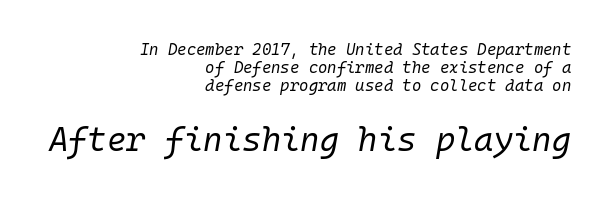
The image shows 33 px regular-weight type, italic (leaning right), monospaced; set right-aligned, tight line spacing (1.12x), normal letter spacing, not underlined; the second (bottom) block is 2.06x larger; low stroke contrast and a medium x-height.
